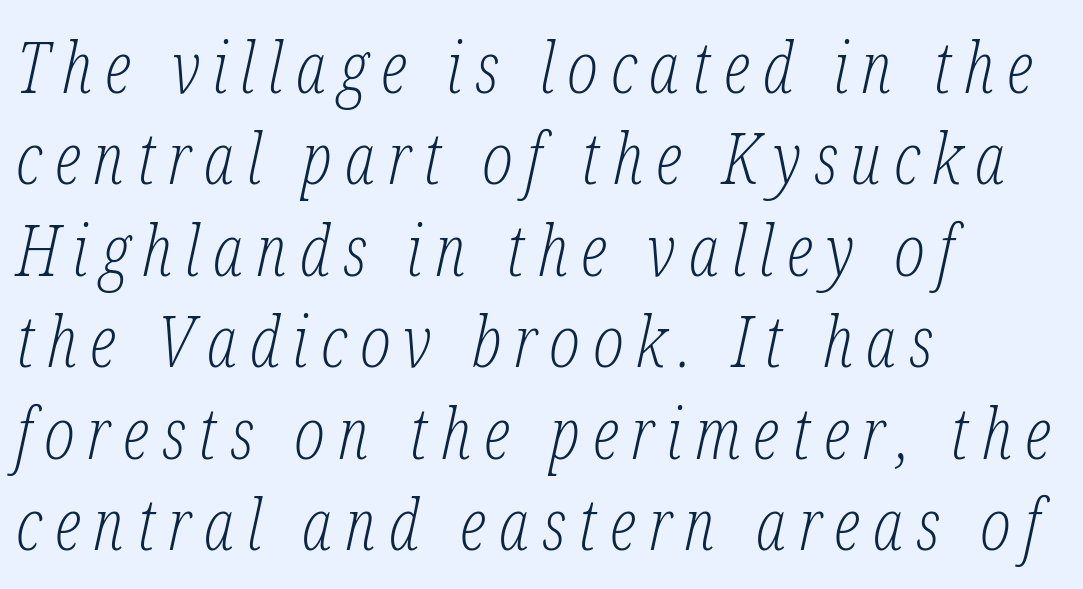
The image shows 72 px light, condensed serif type, italic (leaning right); set left-aligned, normal line spacing (1.27x), not underlined; low stroke contrast and a medium x-height.
